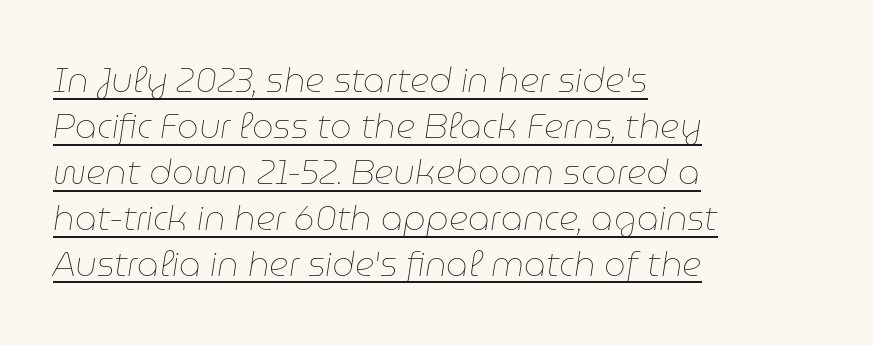
{"italic": "yes", "lean": "right", "slant_degrees": 9, "bold": "no", "weight": "thin", "width": "normal", "stroke_contrast": "low", "x_height": "medium", "monospaced": "no", "underline": "yes", "align": "left", "line_spacing": "normal", "line_spacing_ratio": 1.35, "letter_spacing": "normal", "letter_spacing_em": 0.0, "glyph_px": 34}
